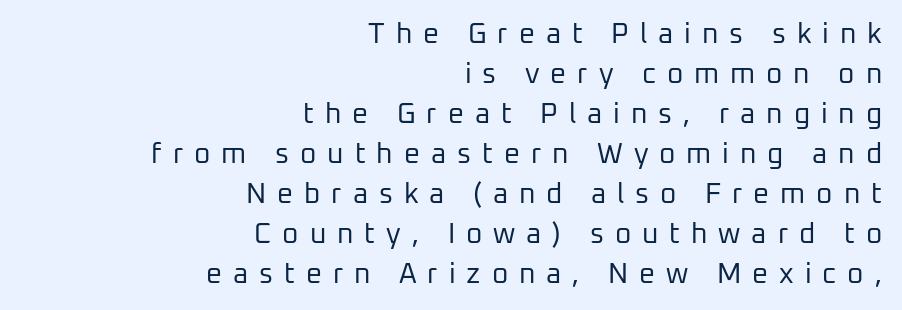
Q: Is the text bold? A: No.
Q: Is the text italic (slanted)? A: No, it is upright.
Q: Is the typeface a serif or a sans-serif typeface? A: Sans-serif.
Q: Is the text underlined? A: No.
Q: How is the paragraph aligned? A: Right-aligned.
Q: Is the spacing between letters normal or unusually wide? A: Unusually wide.
Q: Is the spacing between lines tight, normal or loose? A: Normal.
Q: Width (condensed, normal, or wide)? A: Normal.
Q: Stroke contrast? A: Low.
Q: x-height? A: Medium.
Q: Monospaced? A: No.
